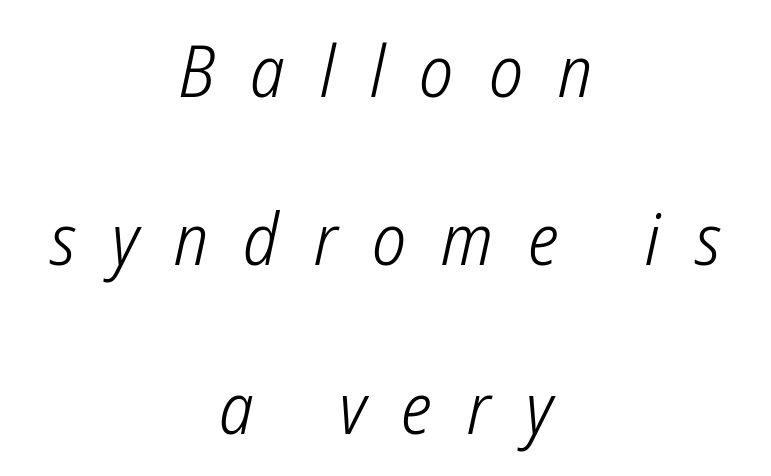
{"serif": "no", "bold": "no", "weight": "light", "width": "condensed", "stroke_contrast": "low", "x_height": "medium", "monospaced": "no", "underline": "no", "align": "center", "line_spacing": "loose", "line_spacing_ratio": 2.34, "letter_spacing": "wide", "letter_spacing_em": 0.49, "glyph_px": 72}
